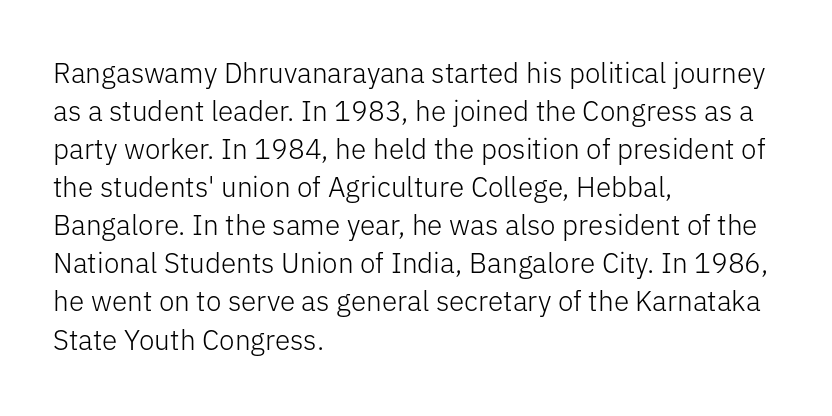
The image shows 28 px light sans-serif type, upright; set left-aligned, normal line spacing (1.36x), normal letter spacing, not underlined; low stroke contrast and a medium x-height.
